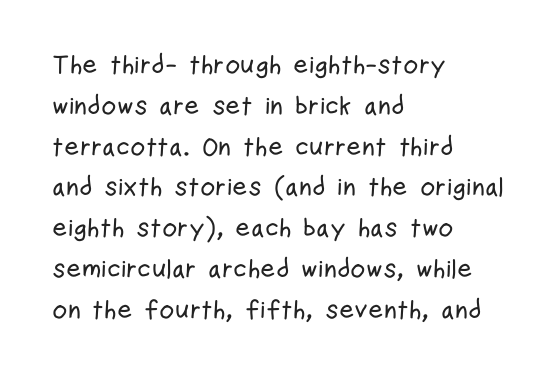
The image shows 26 px text type, upright; set left-aligned, normal line spacing (1.57x), normal letter spacing, not underlined.
